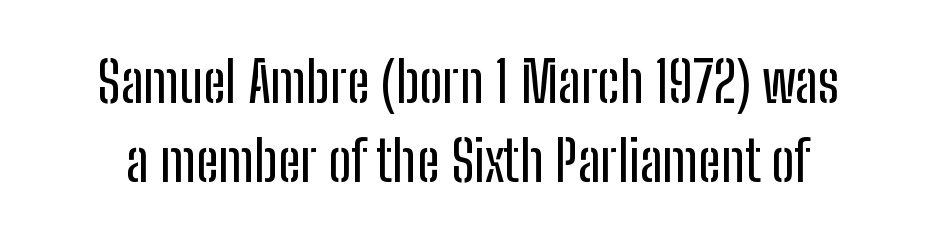
Note the varied advance widths — an 'i' is clearly narrower than an 'm'. Italic? Not at all — the glyphs are vertical. The characters display no serif detailing; their extremities are plain. The gaps between neighbouring characters are ordinary and unremarkable. What's the leading like? Ordinary, nothing unusual. Honestly, there is no underline to notice here at all.
